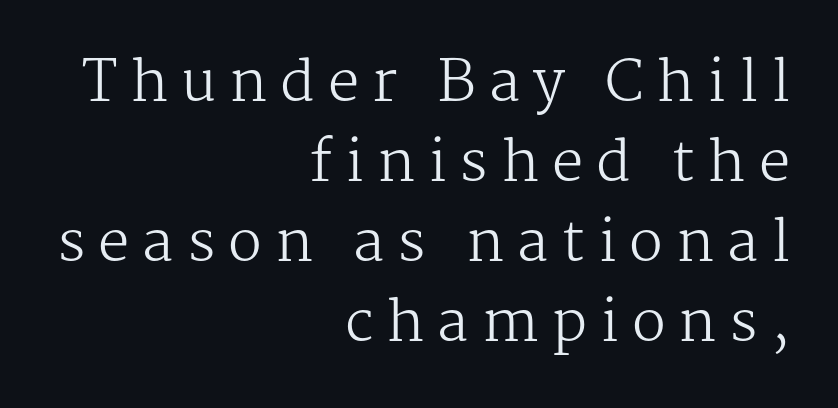
The image shows 56 px regular-weight serif type, upright; set right-aligned, normal line spacing (1.43x), unusually wide letter spacing (+0.23 em), not underlined; medium stroke contrast and a medium x-height.
